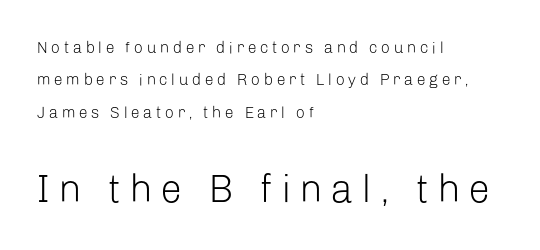
This rendering features lettering with no underline. This is the regular roman posture of the typeface. Visually, the bottom section dominates because its glyphs are scaled up. The font family rendered here belongs to the sans-serif group. You could not count columns in this text — the font is proportionally spaced. You could fit nearly another row in the gap between these rows.
